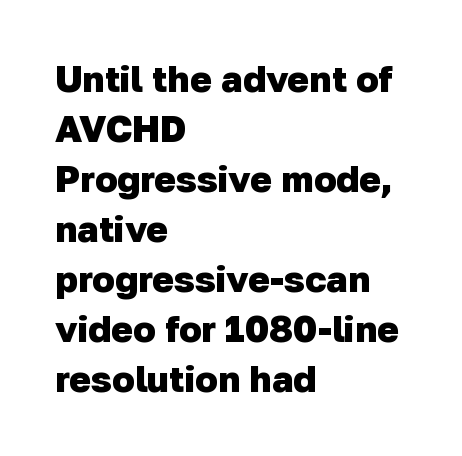
{"serif": "no", "bold": "yes", "weight": "heavy", "width": "normal", "stroke_contrast": "low", "x_height": "medium", "monospaced": "no", "underline": "no", "align": "left", "line_spacing": "normal", "line_spacing_ratio": 1.35, "letter_spacing": "normal", "letter_spacing_em": 0.0, "glyph_px": 37}
